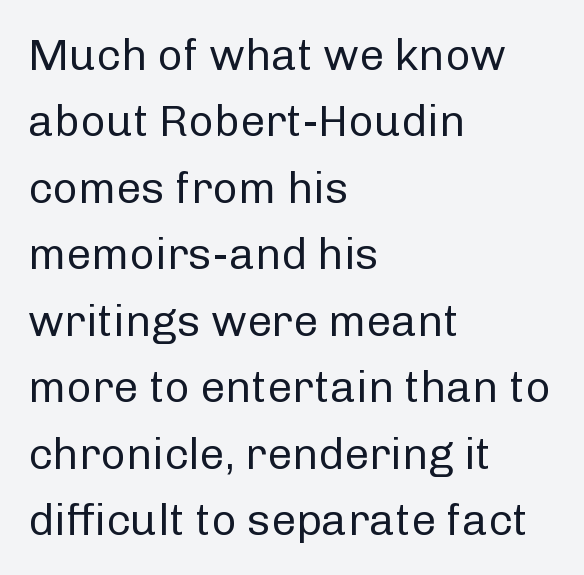
The image shows 44 px regular-weight sans-serif type, upright; set left-aligned, normal line spacing (1.51x), normal letter spacing, not underlined; low stroke contrast and a medium x-height.
